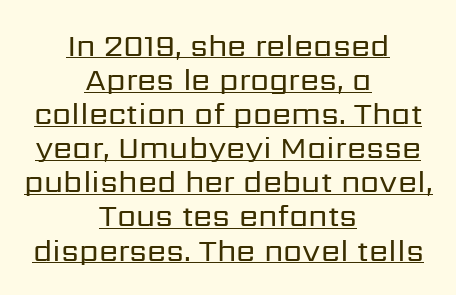
The image shows 31 px regular-weight sans-serif type, upright; set centered, tight line spacing (1.1x), normal letter spacing, underlined; low stroke contrast and a medium x-height.
